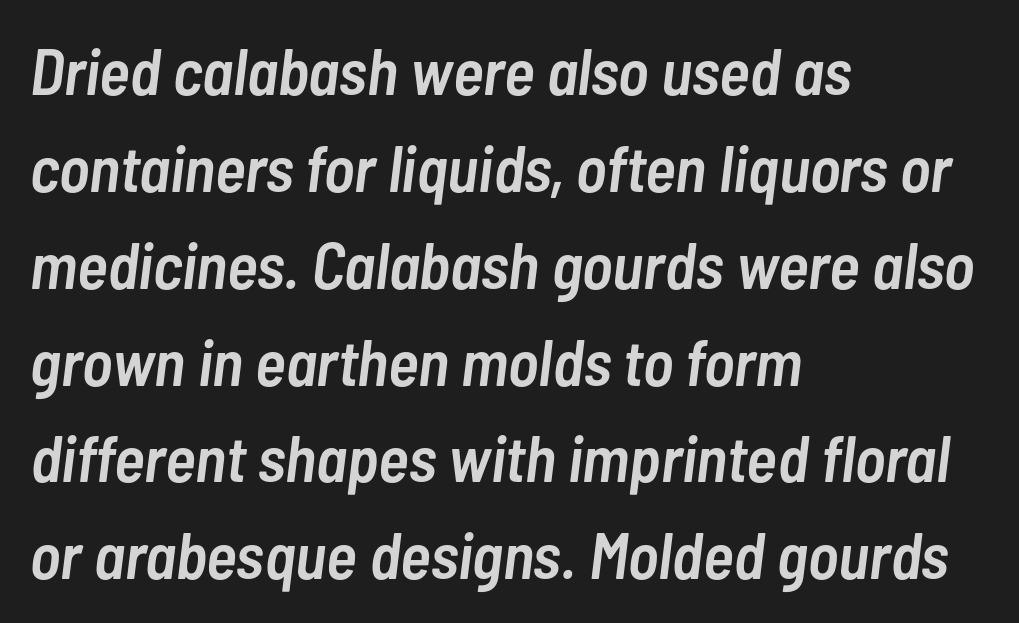
The lines are quadded left. Weight check: semibold — heavier than regular, not quite bold. The letterforms sit shoulder to shoulder at normal distance. The passage shown is typed in a proportional face where columns would drift. The designer left line spacing at the default. Just letters on the line, the space beneath them empty.
